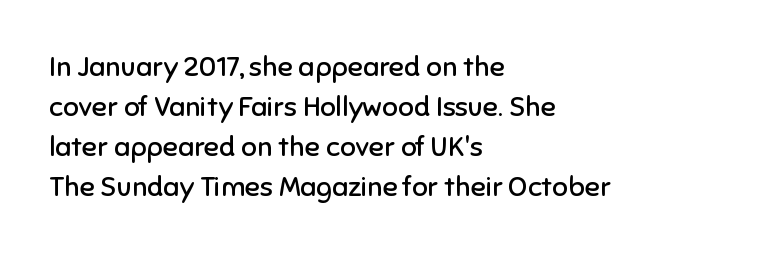
Q: Is the text bold? A: No.
Q: Is the text italic (slanted)? A: No, it is upright.
Q: Is the typeface a serif or a sans-serif typeface? A: Sans-serif.
Q: Is the text underlined? A: No.
Q: How is the paragraph aligned? A: Left-aligned.
Q: Is the spacing between letters normal or unusually wide? A: Normal.
Q: Is the spacing between lines tight, normal or loose? A: Normal.
Q: Width (condensed, normal, or wide)? A: Normal.
Q: Stroke contrast? A: Low.
Q: x-height? A: Medium.
Q: Monospaced? A: No.
